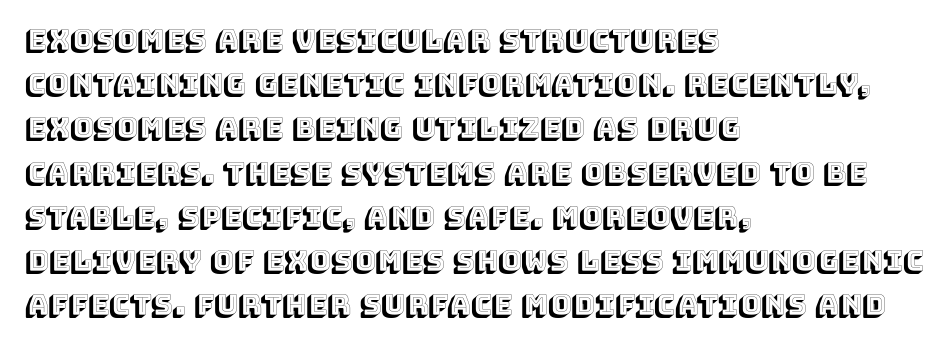
{"italic": "no", "width": "normal", "x_height": "large", "monospaced": "no", "underline": "no", "align": "left", "line_spacing": "normal", "line_spacing_ratio": 1.58, "letter_spacing": "normal", "letter_spacing_em": 0.0, "glyph_px": 28}
